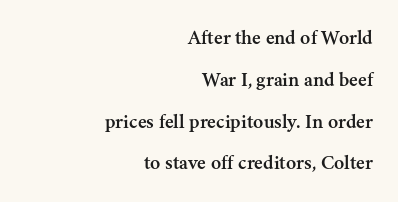
{"italic": "no", "underline": "no", "align": "right", "line_spacing": "loose", "line_spacing_ratio": 1.99, "letter_spacing": "normal", "letter_spacing_em": 0.0, "glyph_px": 21}
